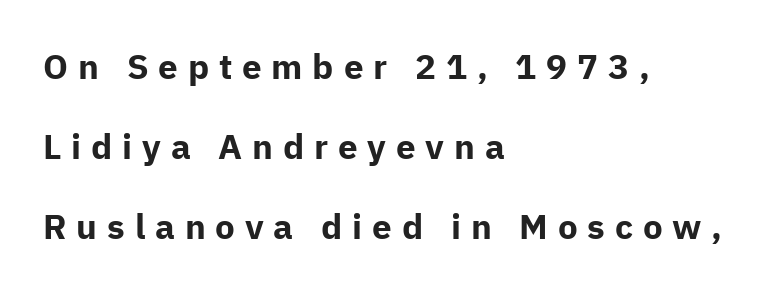
Q: Is the text bold? A: Yes.
Q: Is the text italic (slanted)? A: No, it is upright.
Q: Is the typeface a serif or a sans-serif typeface? A: Sans-serif.
Q: Is the text underlined? A: No.
Q: How is the paragraph aligned? A: Left-aligned.
Q: Is the spacing between letters normal or unusually wide? A: Unusually wide.
Q: Is the spacing between lines tight, normal or loose? A: Loose.
Q: Width (condensed, normal, or wide)? A: Normal.
Q: Stroke contrast? A: Low.
Q: x-height? A: Medium.
Q: Monospaced? A: No.
